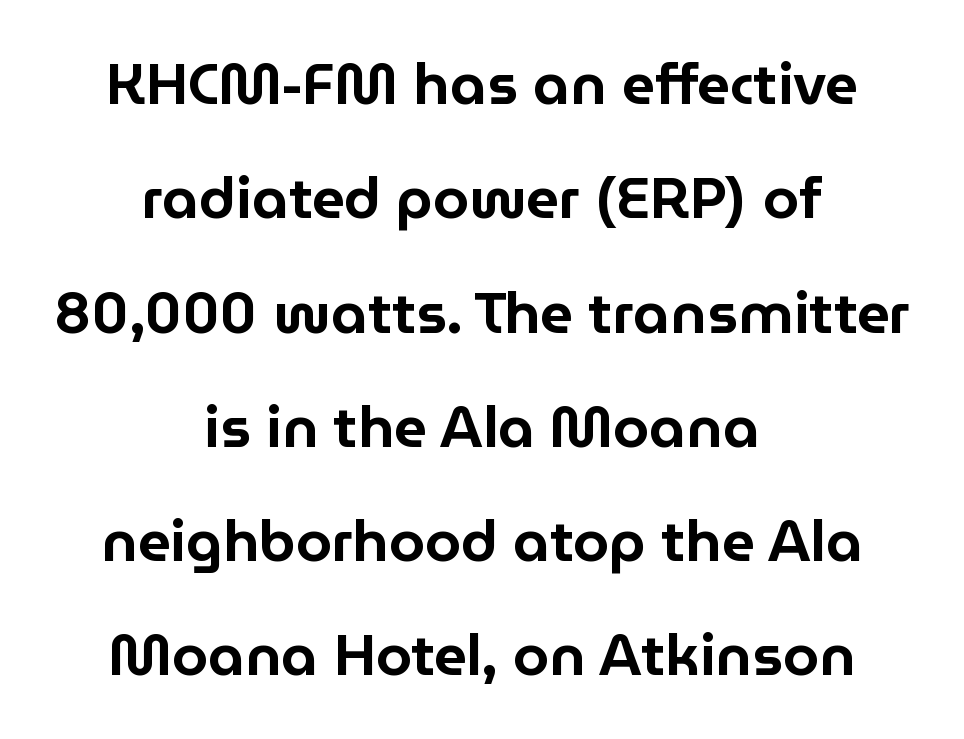
Q: Is the text italic (slanted)? A: No, it is upright.
Q: Is the typeface a serif or a sans-serif typeface? A: Sans-serif.
Q: Is the text underlined? A: No.
Q: How is the paragraph aligned? A: Centered.
Q: Is the spacing between letters normal or unusually wide? A: Normal.
Q: Is the spacing between lines tight, normal or loose? A: Loose.
Q: Width (condensed, normal, or wide)? A: Normal.
Q: Stroke contrast? A: Low.
Q: x-height? A: Medium.
Q: Monospaced? A: No.
